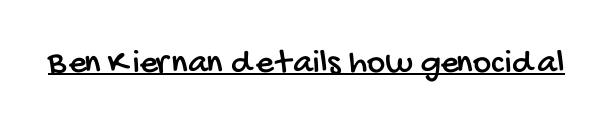
Spacing verdict: proportional, widths tailored to each character. The typesetter has applied underlining to the passage shown. Default kerning and tracking; the words read as compact shapes. Grotesque or geometric, the face here clearly has no serifs.
